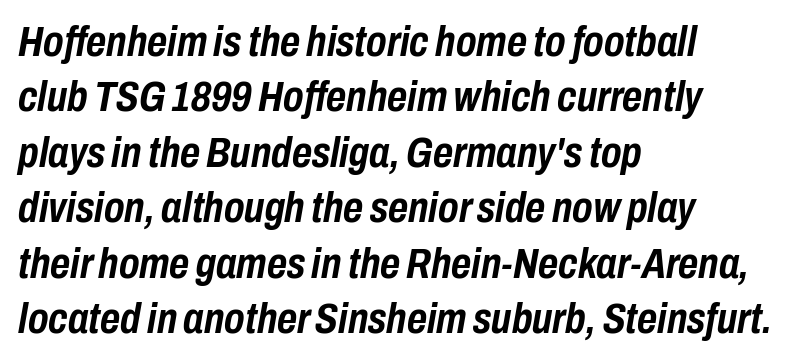
The image shows 43 px semibold, condensed type, italic (leaning right); set left-aligned, normal line spacing (1.29x), normal letter spacing, not underlined; low stroke contrast and a medium x-height.
